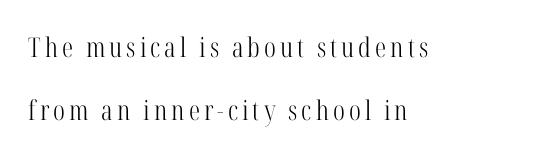
Q: Is the text bold? A: No.
Q: Is the text italic (slanted)? A: No, it is upright.
Q: Is the text underlined? A: No.
Q: How is the paragraph aligned? A: Left-aligned.
Q: Is the spacing between lines tight, normal or loose? A: Loose.
